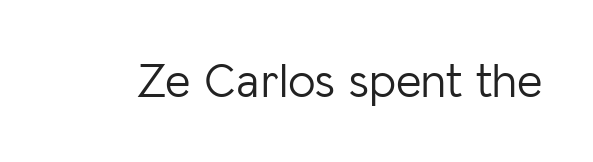
{"serif": "no", "italic": "no", "bold": "no", "weight": "light", "width": "normal", "stroke_contrast": "low", "x_height": "medium", "monospaced": "no", "underline": "no", "letter_spacing": "normal", "letter_spacing_em": 0.0, "glyph_px": 49}
